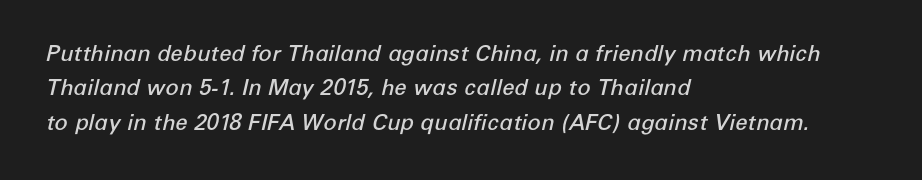
{"italic": "yes", "lean": "right", "slant_degrees": 12, "bold": "semi", "underline": "no", "align": "left", "line_spacing": "normal", "line_spacing_ratio": 1.56, "letter_spacing": "normal", "letter_spacing_em": 0.0, "glyph_px": 22}
